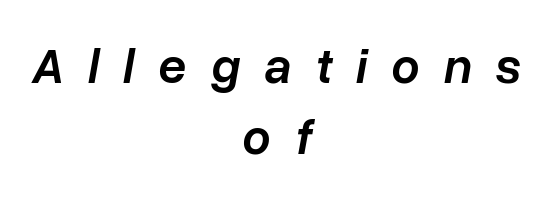
Descender tails drop into unmarked territory. Evenly set lines give the paragraph a standard silhouette. The face used here is a semibold: visibly heavier than regular, lighter than bold. Inter-character spacing is expanded well beyond the font's built-in metrics. Both edges are ragged and mirror each other, which tells us the setting is centered. The specimen reads as italic at a glance.
